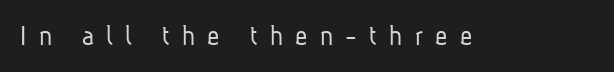
Classification — sans serif. This sample has the flowing, uneven cadence of proportional lettering. Check the space under the baseline: it is left empty. No letter is thick-stroked: the sample isn't bold.
